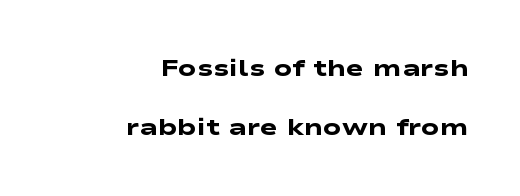
Q: Is the text bold? A: Yes.
Q: Is the text underlined? A: No.
Q: How is the paragraph aligned? A: Right-aligned.
Q: Is the spacing between letters normal or unusually wide? A: Normal.
Q: Is the spacing between lines tight, normal or loose? A: Loose.
